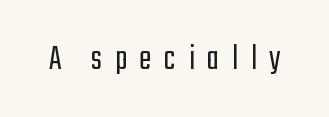
The image shows 37 px light, condensed sans-serif type, upright; set unusually wide letter spacing (+0.34 em), not underlined; low stroke contrast and a medium x-height.
